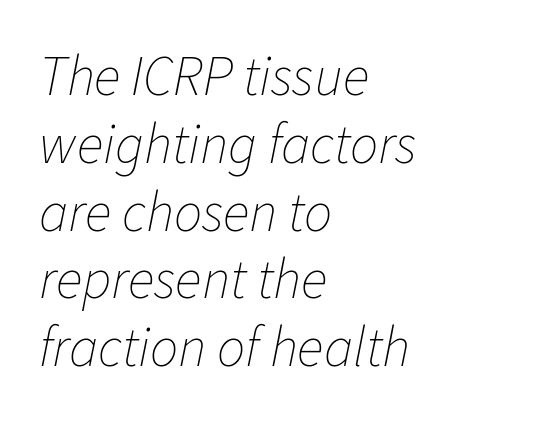
{"italic": "yes", "lean": "right", "slant_degrees": 11, "bold": "no", "weight": "thin", "width": "normal", "stroke_contrast": "low", "x_height": "medium", "monospaced": "no", "underline": "no", "align": "left", "line_spacing_ratio": 1.21, "letter_spacing": "normal", "letter_spacing_em": 0.0, "glyph_px": 56}
